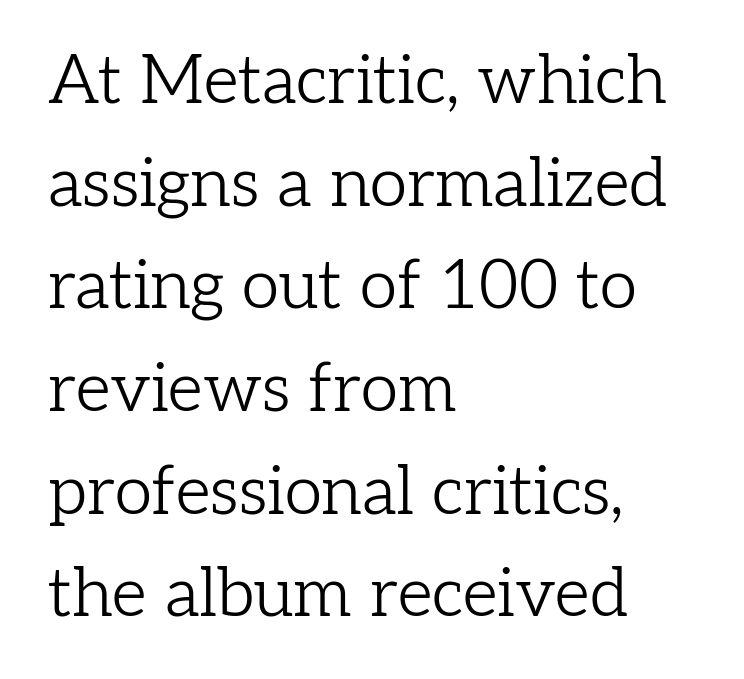
Q: Is the text bold? A: No.
Q: Is the text italic (slanted)? A: No, it is upright.
Q: Is the typeface a serif or a sans-serif typeface? A: Serif.
Q: Is the text underlined? A: No.
Q: How is the paragraph aligned? A: Left-aligned.
Q: Is the spacing between letters normal or unusually wide? A: Normal.
Q: Is the spacing between lines tight, normal or loose? A: Normal.
Q: Width (condensed, normal, or wide)? A: Normal.
Q: Stroke contrast? A: Low.
Q: x-height? A: Medium.
Q: Monospaced? A: No.
